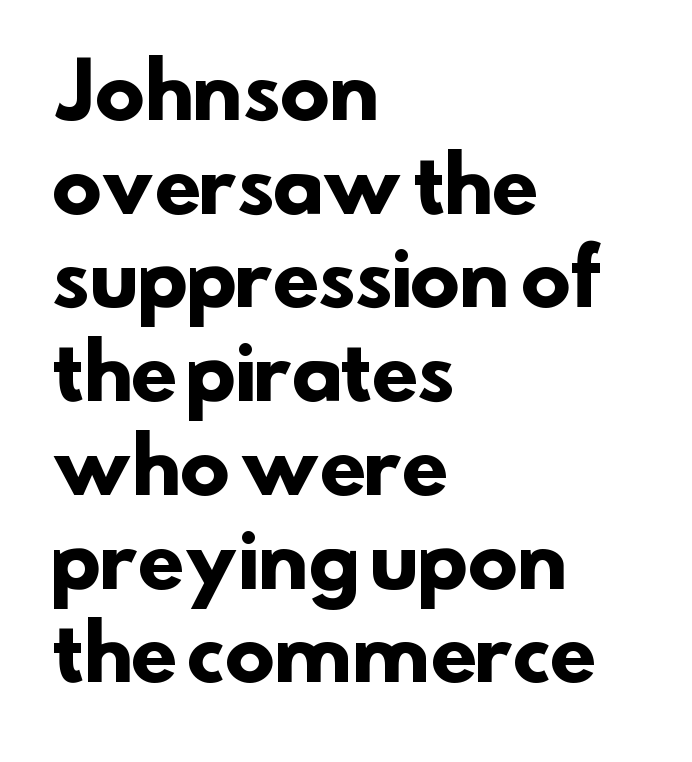
{"serif": "no", "bold": "yes", "weight": "heavy", "width": "normal", "stroke_contrast": "low", "x_height": "small", "monospaced": "no", "underline": "no", "align": "left", "line_spacing": "normal", "line_spacing_ratio": 1.25, "letter_spacing": "normal", "letter_spacing_em": 0.0, "glyph_px": 75}
